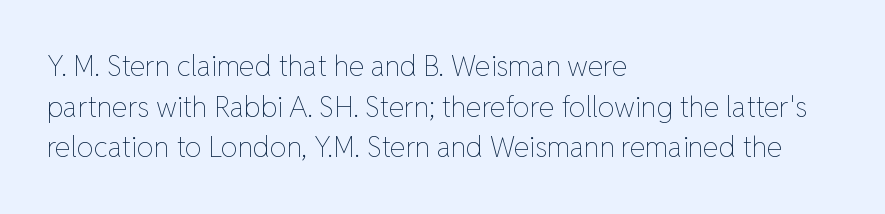
The rendering uses natural spacing where letterforms have individual widths. Quick note: not italic, upright. The typeface has the unassuming heft of standard copy or less. Line starts are locked; line ends wander. The foot of each line stays bare and open.
